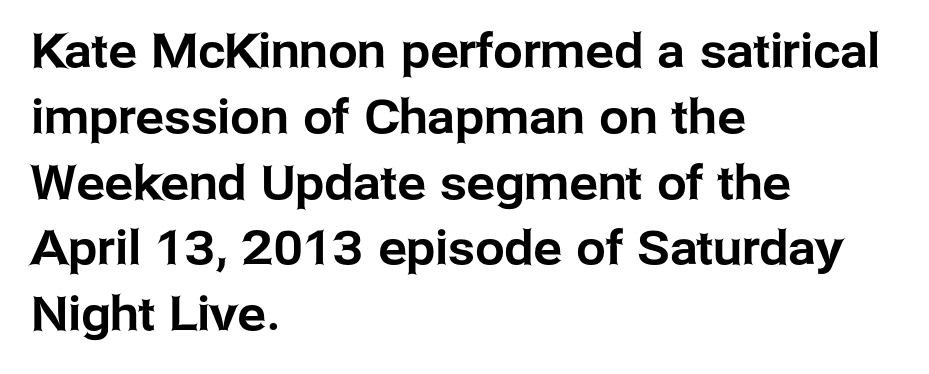
{"serif": "no", "italic": "no", "width": "normal", "stroke_contrast": "low", "x_height": "medium", "monospaced": "no", "underline": "no", "align": "left", "line_spacing": "normal", "line_spacing_ratio": 1.4, "letter_spacing": "normal", "letter_spacing_em": 0.0, "glyph_px": 47}
